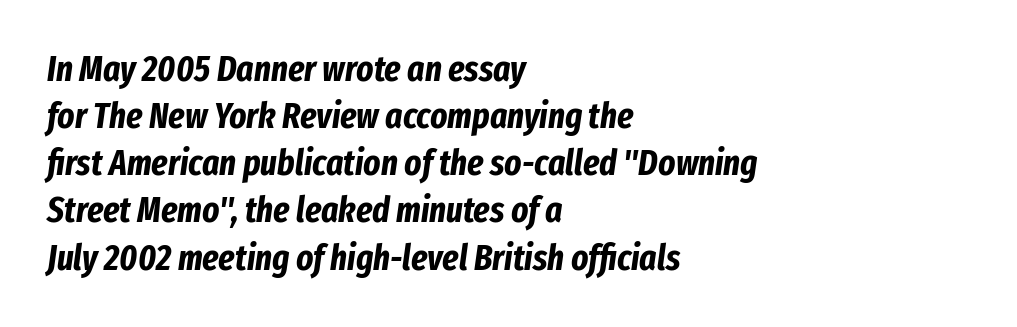
{"italic": "yes", "lean": "right", "slant_degrees": 8, "bold": "yes", "weight": "bold", "width": "condensed", "stroke_contrast": "low", "x_height": "medium", "monospaced": "no", "underline": "no", "align": "left", "line_spacing": "normal", "line_spacing_ratio": 1.31, "letter_spacing": "normal", "letter_spacing_em": 0.0, "glyph_px": 36}
